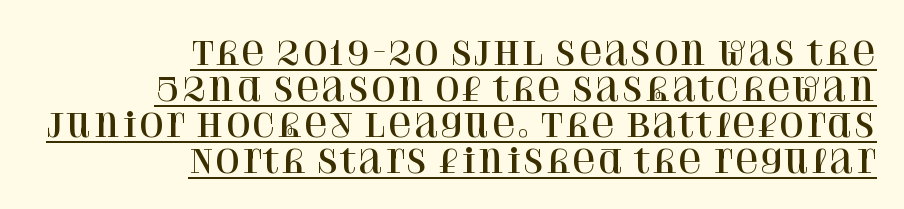
{"serif": "yes", "italic": "no", "width": "normal", "stroke_contrast": "high", "x_height": "large", "monospaced": "no", "underline": "yes", "align": "right", "line_spacing": "tight", "line_spacing_ratio": 1.12, "letter_spacing": "normal", "letter_spacing_em": 0.0, "glyph_px": 32}
